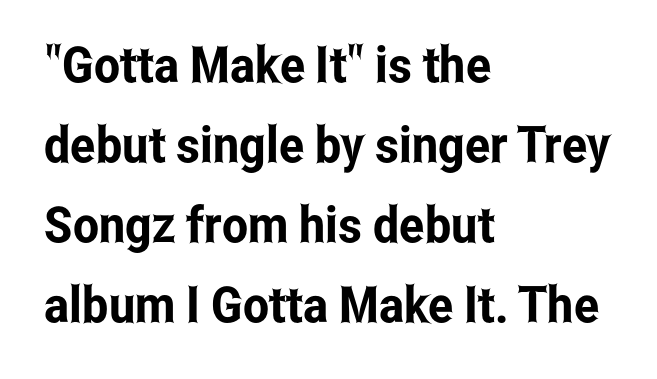
Italic: no, the glyphs are upright roman. The setting favours the left margin, as ordinary paragraphs usually do. The letterforms sit shoulder to shoulder at normal distance. The baseline area is clear. Line spacing here is normal.
